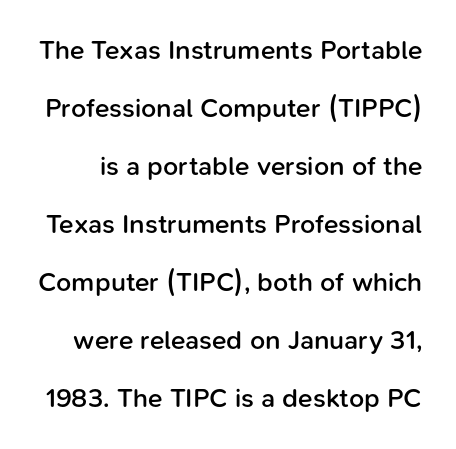
The image shows 27 px text type, upright; set loose line spacing (2.15x), normal letter spacing, not underlined.
